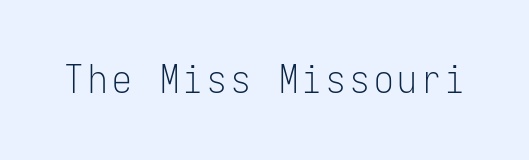
The image shows 39 px light, condensed sans-serif type, upright, monospaced; set not underlined; low stroke contrast and a medium x-height.
